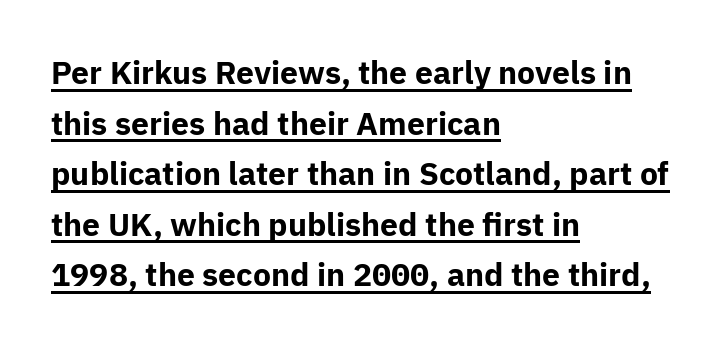
Q: Is the text bold? A: Yes.
Q: Is the text italic (slanted)? A: No, it is upright.
Q: Is the typeface a serif or a sans-serif typeface? A: Sans-serif.
Q: Is the text underlined? A: Yes.
Q: How is the paragraph aligned? A: Left-aligned.
Q: Is the spacing between letters normal or unusually wide? A: Normal.
Q: Is the spacing between lines tight, normal or loose? A: Normal.
Q: Width (condensed, normal, or wide)? A: Normal.
Q: Stroke contrast? A: Low.
Q: x-height? A: Medium.
Q: Monospaced? A: No.
